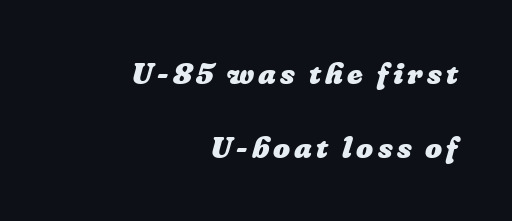
Q: Is the text bold? A: Yes.
Q: Is the text underlined? A: No.
Q: How is the paragraph aligned? A: Right-aligned.
Q: Is the spacing between lines tight, normal or loose? A: Loose.
Q: Width (condensed, normal, or wide)? A: Normal.
Q: Stroke contrast? A: Low.
Q: x-height? A: Medium.
Q: Monospaced? A: No.
